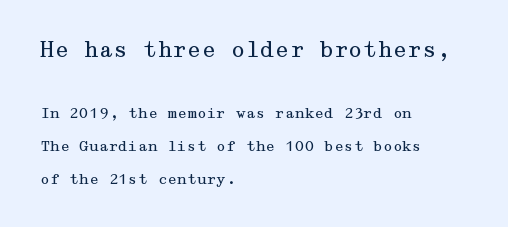
Q: Is the text bold? A: No.
Q: Is the text italic (slanted)? A: No, it is upright.
Q: Is the text underlined? A: No.
Q: How is the paragraph aligned? A: Left-aligned.
Q: Is the spacing between letters normal or unusually wide? A: Normal.
Q: Is the spacing between lines tight, normal or loose? A: Loose.
Q: Which block of text is set in a larger size, the first (top) or the second (bottom)? A: The first (top) one.
